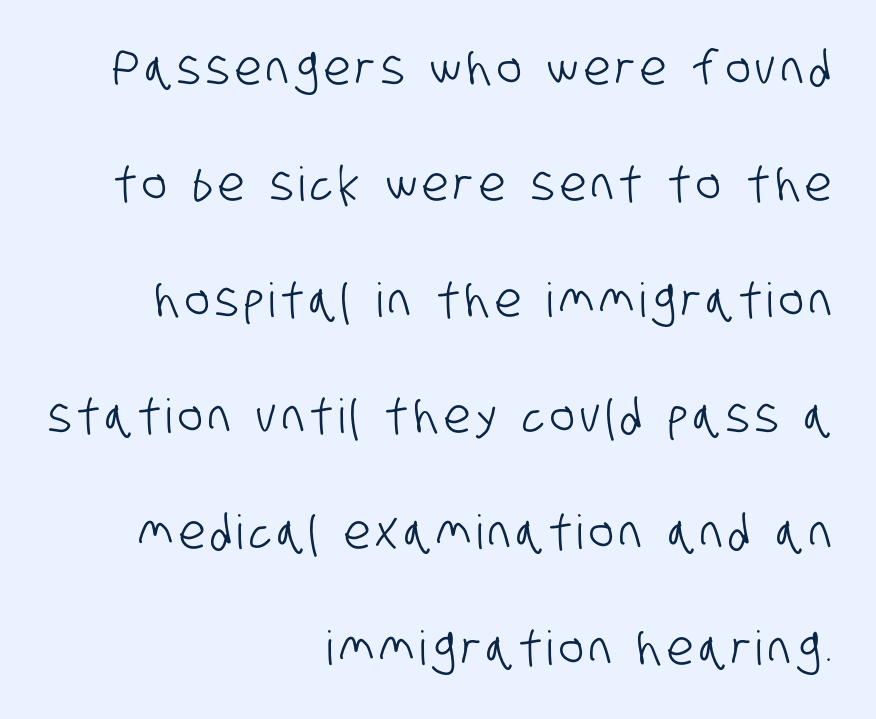
The face used here is a sans, in the tradition of grotesques and geometrics. The text block is weighted toward the right margin, trailing off unevenly leftward. This sample has the flowing, uneven cadence of proportional lettering. Decoration check: the copy has no underline. This block would shrink considerably if given ordinary leading; it's expanded now.
